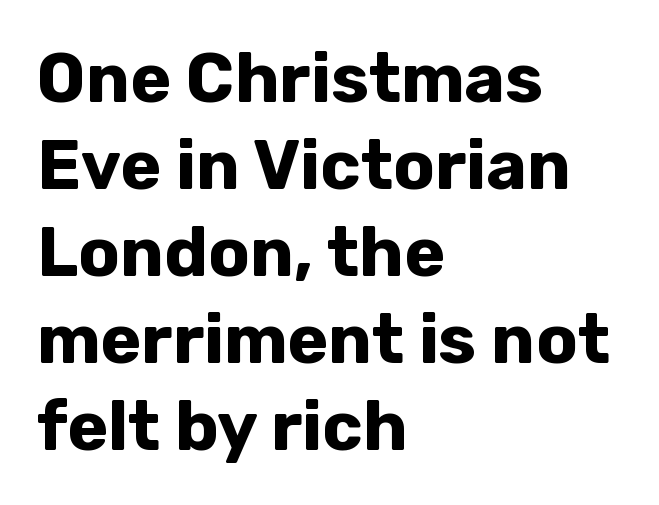
The image shows 69 px bold sans-serif type, upright; set left-aligned, normal line spacing (1.26x), normal letter spacing, not underlined; low stroke contrast and a medium x-height.
